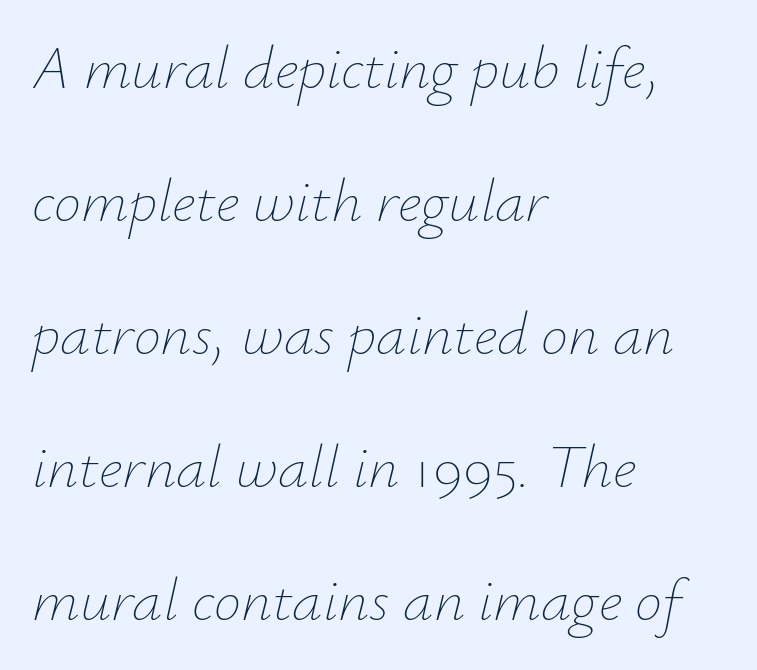
{"italic": "yes", "lean": "right", "slant_degrees": 12, "bold": "no", "weight": "thin", "width": "normal", "stroke_contrast": "low", "x_height": "small", "monospaced": "no", "underline": "no", "align": "left", "line_spacing": "loose", "line_spacing_ratio": 2.18, "letter_spacing": "normal", "letter_spacing_em": 0.0, "glyph_px": 61}
